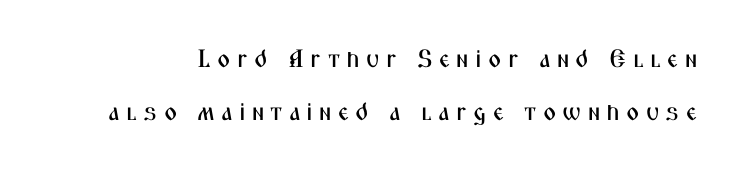
Loose tracking; the words dissolve into strings of separated letters. Rendered with straight, roman letterforms. Descenders are the only things crossing below the line. Airy leading.
